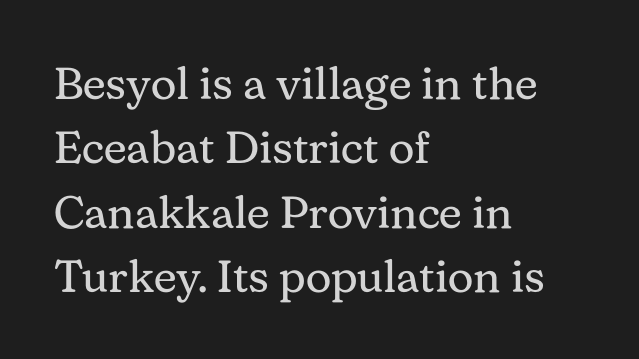
The paragraph shown leans on its left margin. This sample uses plain, unmodified letter spacing. The type sits square on the baseline with zero lean. No chunkiness to these letters — they're not bold. Character widths vary here, with narrow letters taking less room than wide ones. Small tapered or slab feet sit at the stroke ends, so this counts as serif.
